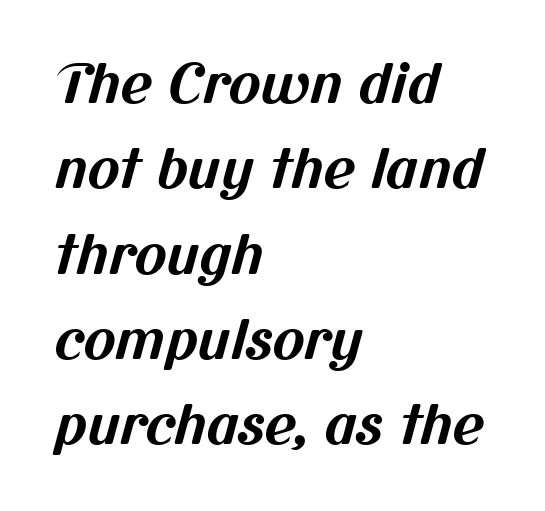
Visually the block forms a straight wall on the left and a jagged coastline on the right. Reading down the column, the eye jumps a familiar distance to each next line. Observe the ordinary spacing: letters are neighbours, not strangers. Words float on clear page, feet unadorned.
